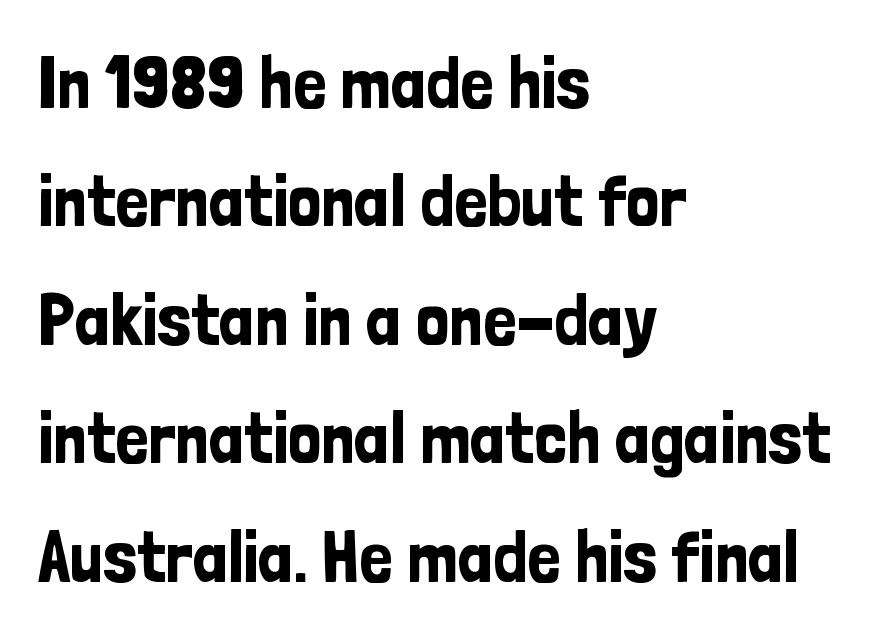
What's the leading like? Ordinary, nothing unusual. The lines are quadded left. No word sits above an underline. Tall strokes in this sample are plumb rather than angled.
